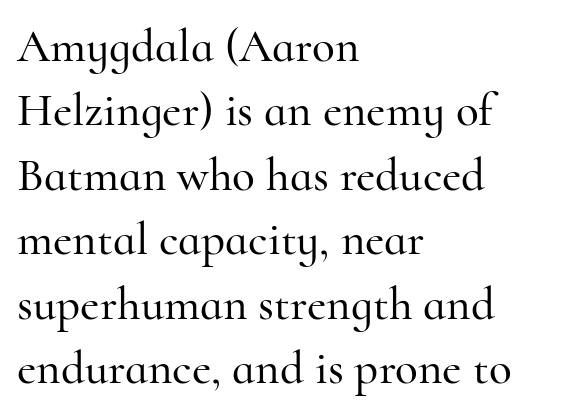
Compared with typical paragraphs, the rows here are spaced about the same. The horizontal fit of the characters is conventional and even. Italic? Not at all — the glyphs are vertical. The string is rendered with underlining switched off. Does the type have serifs? Yes, each stem ends in a small foot. Horizontal alignment here is leftward, the default for most running prose.
